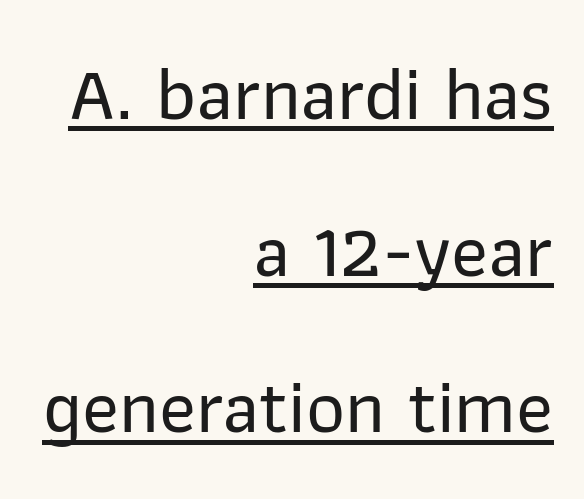
This rendering uses right alignment, leaving the left contour irregular. Do the letters lean? They stand straight. You can tell from the bare stems that sans-serif type was used. A rule runs beneath these lines of type. Glyph-to-glyph distance matches everyday printed text. You could not count columns in this text — the font is proportionally spaced.
